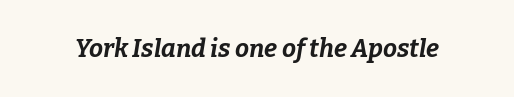
Letters rest on an invisible, unmarked baseline. Italic? Definitely — the glyphs are oblique. Thick stems and heavy bowls — unmistakably bold. Honestly, the letter spacing is just normal — you wouldn't notice it.
